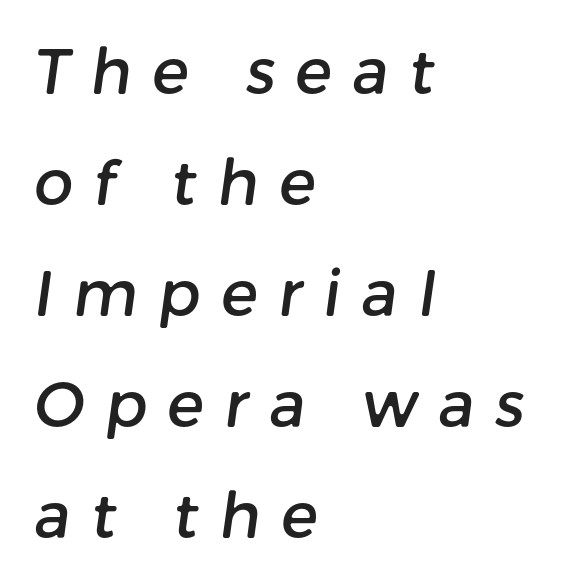
The image shows 62 px sans-serif type; set left-aligned, line spacing 1.79x, unusually wide letter spacing (+0.33 em), not underlined; low stroke contrast and a medium x-height.
